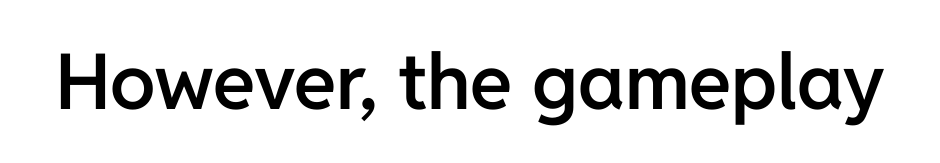
Q: Is the text bold? A: Semi-bold.
Q: Is the text italic (slanted)? A: No, it is upright.
Q: Is the typeface a serif or a sans-serif typeface? A: Sans-serif.
Q: Is the text underlined? A: No.
Q: Is the spacing between letters normal or unusually wide? A: Normal.
Q: Width (condensed, normal, or wide)? A: Normal.
Q: Stroke contrast? A: Low.
Q: x-height? A: Medium.
Q: Monospaced? A: No.
